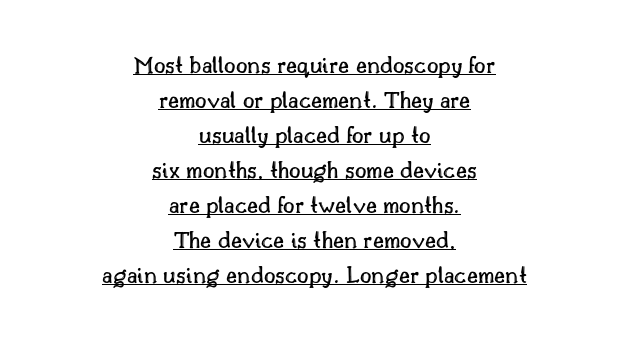
The image shows 25 px text type, upright; set centered, normal line spacing (1.4x), normal letter spacing, underlined.
